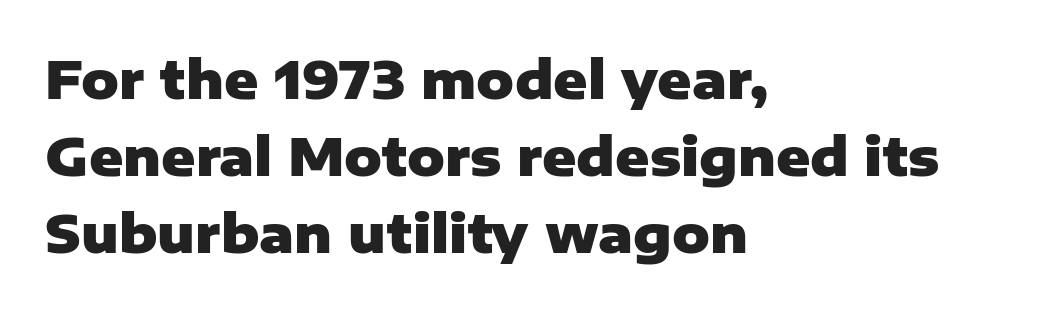
Q: Is the text bold? A: Yes.
Q: Is the text italic (slanted)? A: No, it is upright.
Q: Is the typeface a serif or a sans-serif typeface? A: Sans-serif.
Q: Is the text underlined? A: No.
Q: How is the paragraph aligned? A: Left-aligned.
Q: Is the spacing between letters normal or unusually wide? A: Normal.
Q: Is the spacing between lines tight, normal or loose? A: Normal.
Q: Width (condensed, normal, or wide)? A: Normal.
Q: Stroke contrast? A: Low.
Q: x-height? A: Medium.
Q: Monospaced? A: No.
